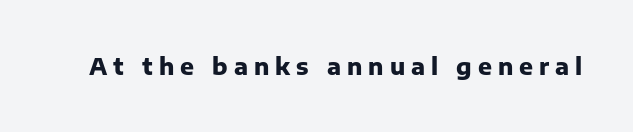
The image shows 23 px bold type, upright; set unusually wide letter spacing (+0.26 em), not underlined.
